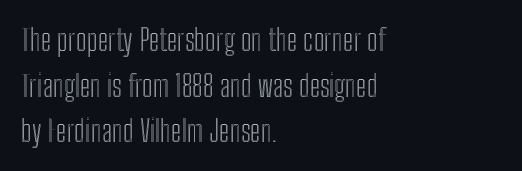
Q: Is the text italic (slanted)? A: No, it is upright.
Q: Is the text underlined? A: No.
Q: How is the paragraph aligned? A: Left-aligned.
Q: Is the spacing between letters normal or unusually wide? A: Normal.
Q: Is the spacing between lines tight, normal or loose? A: Normal.
Q: Width (condensed, normal, or wide)? A: Condensed.
Q: x-height? A: Medium.
Q: Monospaced? A: No.
